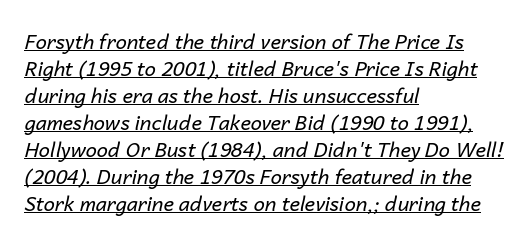
Q: Is the text bold? A: No.
Q: Is the text italic (slanted)? A: Yes, it leans right by about 14 degrees.
Q: Is the text underlined? A: Yes.
Q: How is the paragraph aligned? A: Left-aligned.
Q: Is the spacing between letters normal or unusually wide? A: Normal.
Q: Is the spacing between lines tight, normal or loose? A: Normal.
